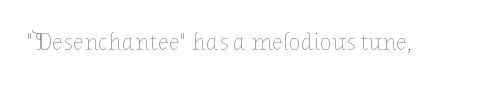
{"italic": "no", "bold": "no", "underline": "no", "letter_spacing": "normal", "letter_spacing_em": 0.0, "glyph_px": 25}
